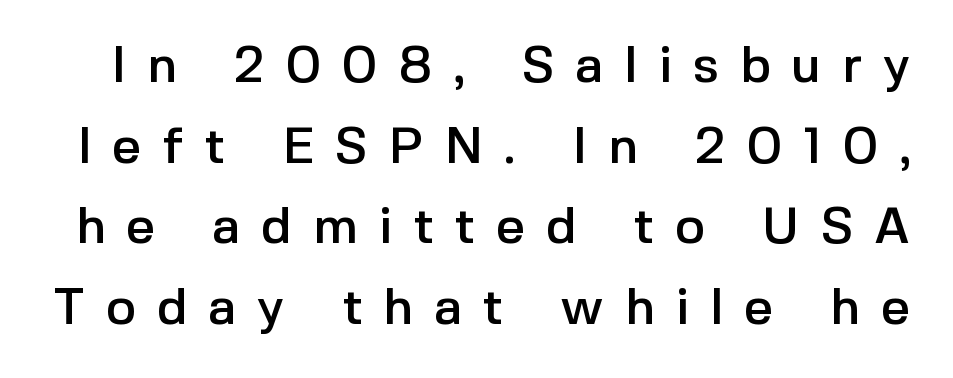
The image shows 51 px sans-serif type, upright; set normal line spacing (1.58x), unusually wide letter spacing (+0.41 em), not underlined; a medium x-height.
